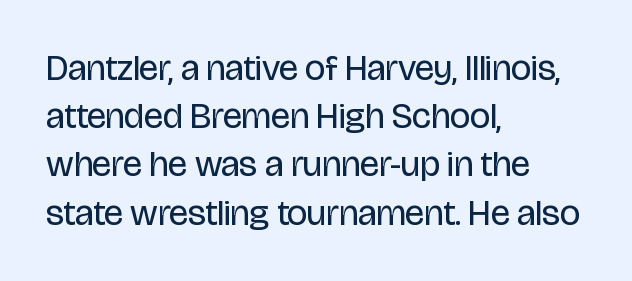
Q: Is the text bold? A: No.
Q: Is the text italic (slanted)? A: No, it is upright.
Q: Is the typeface a serif or a sans-serif typeface? A: Sans-serif.
Q: Is the text underlined? A: No.
Q: How is the paragraph aligned? A: Left-aligned.
Q: Is the spacing between letters normal or unusually wide? A: Normal.
Q: Is the spacing between lines tight, normal or loose? A: Normal.
Q: Width (condensed, normal, or wide)? A: Condensed.
Q: Stroke contrast? A: Low.
Q: x-height? A: Large.
Q: Monospaced? A: No.
